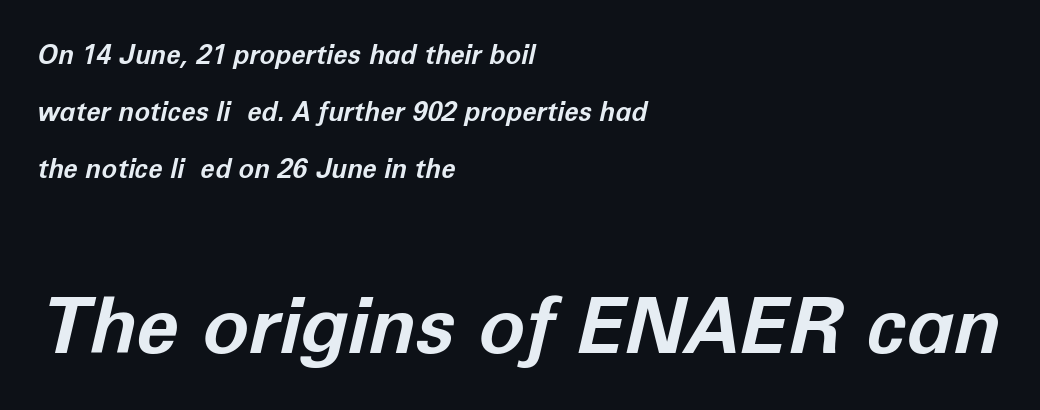
Q: Is the text bold? A: Yes.
Q: Is the text italic (slanted)? A: Yes, it leans right by about 12 degrees.
Q: Is the text underlined? A: No.
Q: How is the paragraph aligned? A: Left-aligned.
Q: Is the spacing between letters normal or unusually wide? A: Normal.
Q: Is the spacing between lines tight, normal or loose? A: Loose.
Q: Which block of text is set in a larger size, the first (top) or the second (bottom)? A: The second (bottom) one.
Q: Width (condensed, normal, or wide)? A: Normal.
Q: Stroke contrast? A: Low.
Q: x-height? A: Medium.
Q: Monospaced? A: No.
